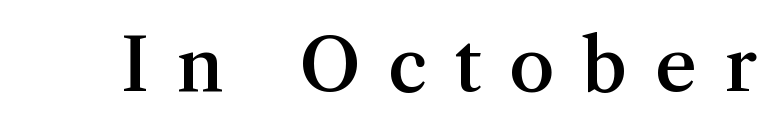
This rendering employs a face with finishing strokes, i.e., a serif. Designer's note — italics off, roman on. The words here are not underlined. Short note: letters widely spaced. A semibold gives these letters moderate extra thickness, short of bold. Each letter keeps its own natural width here, so spacing adapts to shape.
